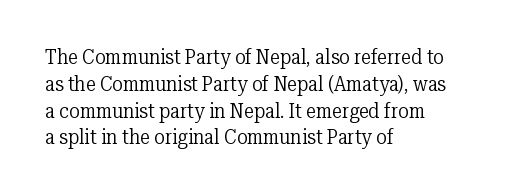
Unlike italic type, these characters show no tilt at all. Honestly, there is no underline to notice here at all. The ragged edge is on the right, which tells us the setting is flush left. Tracking here is standard; glyphs follow each other at the usual distance.
